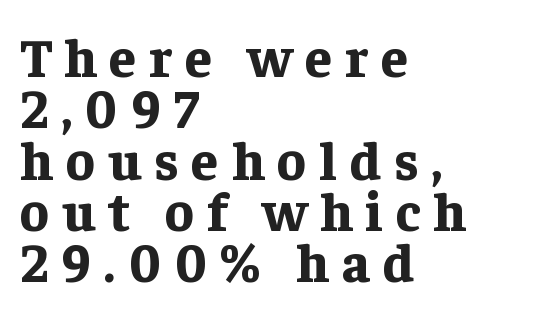
Q: Is the text bold? A: Yes.
Q: Is the text italic (slanted)? A: No, it is upright.
Q: Is the typeface a serif or a sans-serif typeface? A: Serif.
Q: Is the text underlined? A: No.
Q: How is the paragraph aligned? A: Left-aligned.
Q: Is the spacing between letters normal or unusually wide? A: Unusually wide.
Q: Is the spacing between lines tight, normal or loose? A: Tight.
Q: Width (condensed, normal, or wide)? A: Normal.
Q: Stroke contrast? A: Low.
Q: x-height? A: Medium.
Q: Monospaced? A: No.
